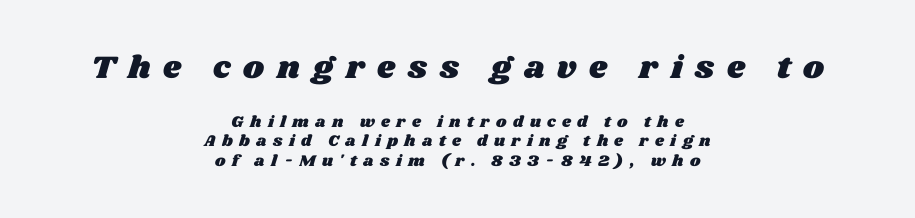
Q: Is the text underlined? A: No.
Q: How is the paragraph aligned? A: Centered.
Q: Is the spacing between letters normal or unusually wide? A: Unusually wide.
Q: Which block of text is set in a larger size, the first (top) or the second (bottom)? A: The first (top) one.
Q: Width (condensed, normal, or wide)? A: Wide.
Q: Stroke contrast? A: Medium.
Q: x-height? A: Large.
Q: Monospaced? A: No.
